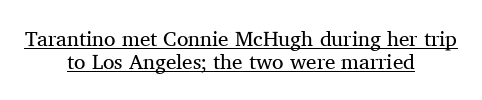
Letter spacing: default. Caption: lettering with a line underneath. Teacher's note: observe the equal gaps on both sides — that is centered alignment. Vertical spacing — tight.
